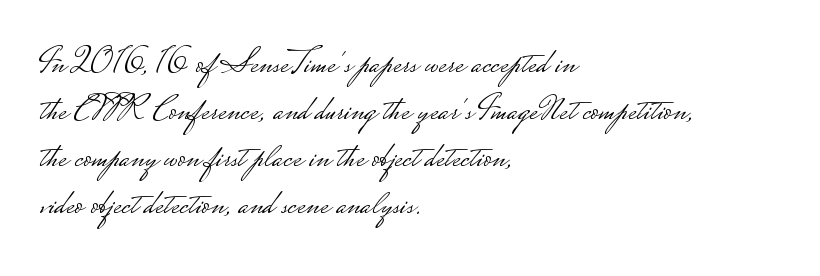
{"serif": "no", "bold": "no", "weight": "light", "width": "wide", "stroke_contrast": "low", "monospaced": "no", "underline": "no", "align": "left", "line_spacing": "normal", "line_spacing_ratio": 1.31, "letter_spacing": "normal", "letter_spacing_em": 0.0, "glyph_px": 36}
